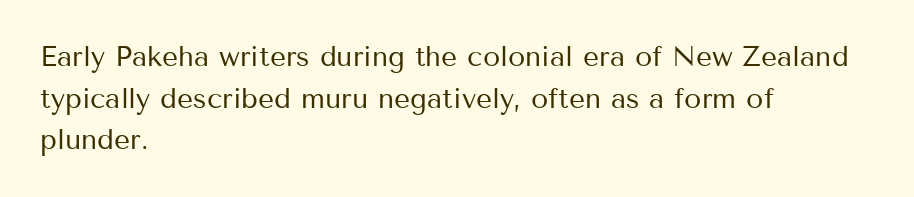
Q: Is the text bold? A: No.
Q: Is the text italic (slanted)? A: No, it is upright.
Q: Is the typeface a serif or a sans-serif typeface? A: Sans-serif.
Q: Is the text underlined? A: No.
Q: How is the paragraph aligned? A: Left-aligned.
Q: Is the spacing between letters normal or unusually wide? A: Normal.
Q: Is the spacing between lines tight, normal or loose? A: Normal.
Q: Width (condensed, normal, or wide)? A: Normal.
Q: Stroke contrast? A: Medium.
Q: x-height? A: Medium.
Q: Monospaced? A: No.
